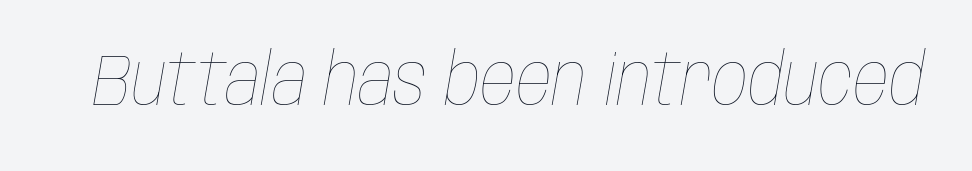
{"italic": "yes", "lean": "right", "slant_degrees": 10, "bold": "no", "weight": "thin", "width": "condensed", "stroke_contrast": "low", "x_height": "large", "monospaced": "no", "underline": "no", "letter_spacing": "normal", "letter_spacing_em": 0.0, "glyph_px": 71}
